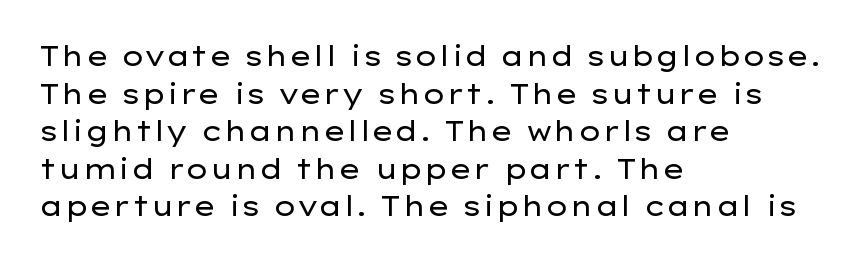
Q: Is the text bold? A: No.
Q: Is the text italic (slanted)? A: No, it is upright.
Q: Is the text underlined? A: No.
Q: How is the paragraph aligned? A: Left-aligned.
Q: Is the spacing between letters normal or unusually wide? A: Normal.
Q: Is the spacing between lines tight, normal or loose? A: Normal.
